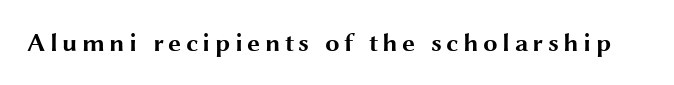
{"italic": "no", "bold": "yes", "underline": "no", "glyph_px": 26}
